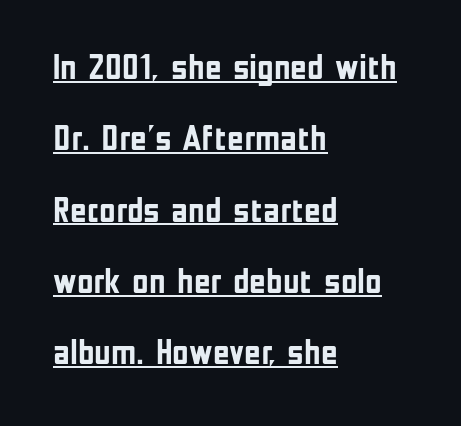
Q: Is the text bold? A: Yes.
Q: Is the text italic (slanted)? A: No, it is upright.
Q: Is the typeface a serif or a sans-serif typeface? A: Sans-serif.
Q: Is the text underlined? A: Yes.
Q: How is the paragraph aligned? A: Left-aligned.
Q: Is the spacing between letters normal or unusually wide? A: Normal.
Q: Is the spacing between lines tight, normal or loose? A: Loose.
Q: Width (condensed, normal, or wide)? A: Condensed.
Q: Stroke contrast? A: Low.
Q: x-height? A: Medium.
Q: Monospaced? A: No.
